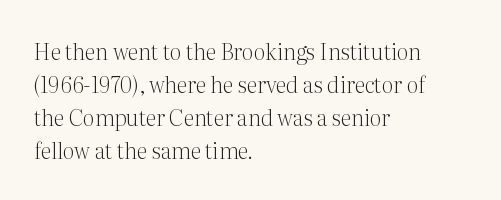
{"italic": "no", "bold": "no", "underline": "no", "align": "left", "line_spacing": "normal", "line_spacing_ratio": 1.5, "letter_spacing": "normal", "letter_spacing_em": 0.0, "glyph_px": 22}
